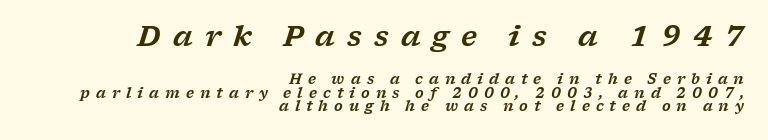
The image shows 28 px wide serif type, italic (leaning right); set right-aligned, tight line spacing (0.96x), unusually wide letter spacing (+0.43 em), not underlined; the first (top) block is 2.0x larger; low stroke contrast and a medium x-height.
